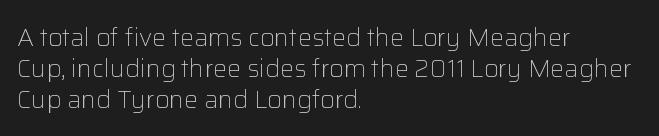
A light-to-regular cut is what we see here. Clear beneath every line of the passage. Vertical strokes here are truly vertical. The passage shown has conventional tracking throughout. Leftover space on each line is placed entirely after the last word.
